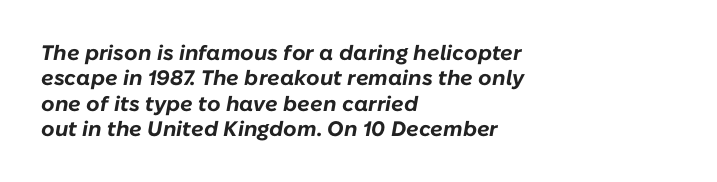
A bare baseline throughout the passage. Caption: standard tracking, unaltered. The rendering anchors every line to the left-hand side. A typesetter would mark this as italic. Does the weight exceed regular? Yes, all the way to bold.
